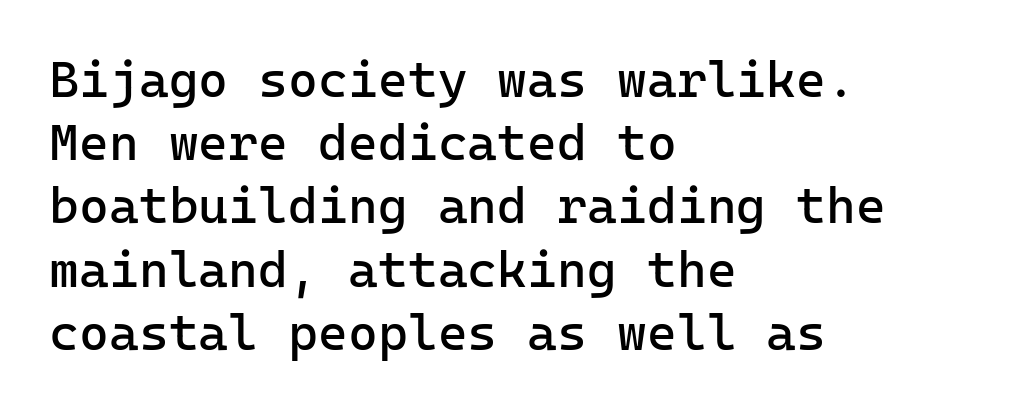
This is roman type, the default non-slanted kind. A typesetter would call this monospace, since all characters share one set width. Does the copy run flush right? No — it runs flush left. Observe the ordinary spacing: letters are neighbours, not strangers.
